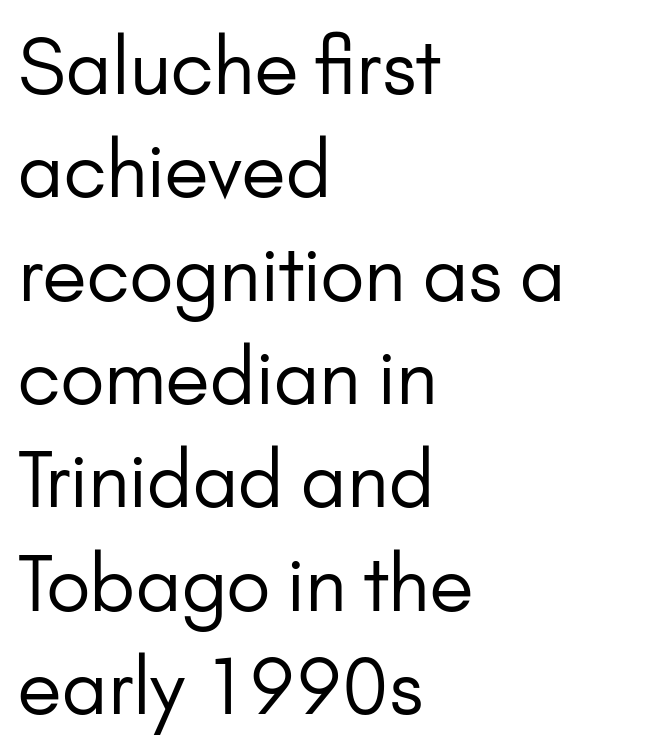
Short and long lines alike share a common starting point at left. Look at the bottom of the vertical strokes: they stop flat, with no serifs. Posture: vertical. Horizontal bands of white between lines are of average thickness.
